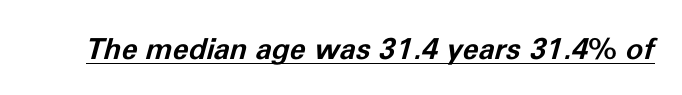
How are the letters spaced? Ordinarily, with no added tracking. As a designer I'd log this as weight 700, bold. The axis of the letterforms is tilted away from vertical. A typesetter would call this proportional, since set widths differ per character. Beneath each row of characters lies a ruled line.
